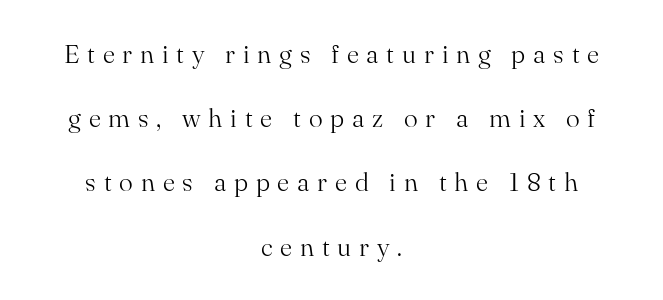
The image shows 26 px text type, upright; set centered, loose line spacing (2.47x), unusually wide letter spacing (+0.3 em), not underlined.
